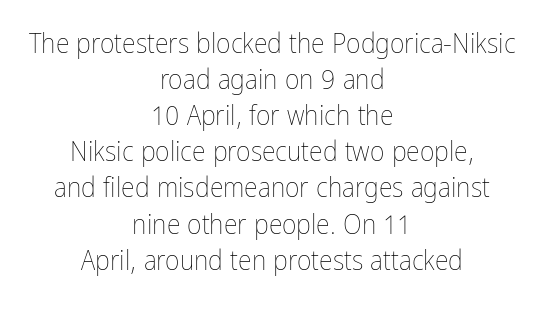
The image shows 28 px thin, condensed type, upright; set centered, normal line spacing (1.29x), normal letter spacing, not underlined; low stroke contrast and a medium x-height.
